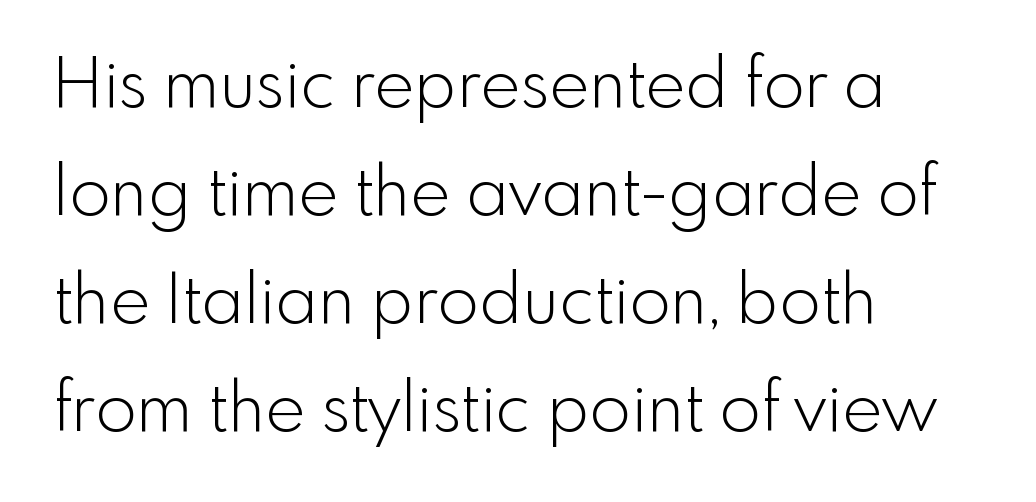
No feet cap the strokes, marking this as sans-serif type. The line texture is even and compact thanks to regular tracking. Type without underlining. You could not count columns in this text — the font is proportionally spaced.
